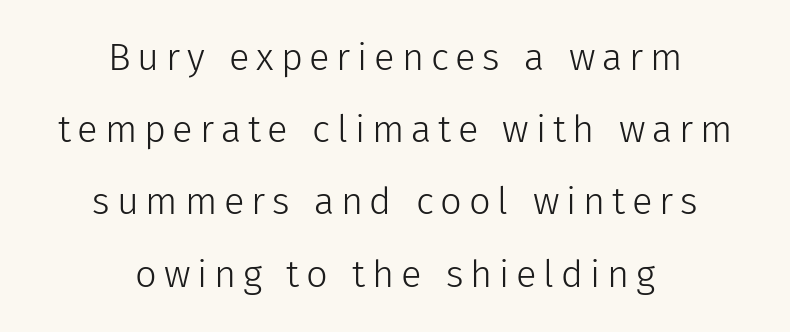
The image shows 38 px light sans-serif type, upright; set centered, loose line spacing (1.9x), not underlined; low stroke contrast and a medium x-height.
